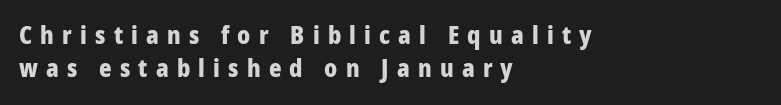
The paragraph shown leans on its left margin. Decoration check: the copy has no underline. The lettering stays uniformly vertical, giving the passage a roman look. Emphasis by weight is at full strength: bold. The line-height multiplier appears to be the usual default. The type is letterspaced generously, with wide tracking.
